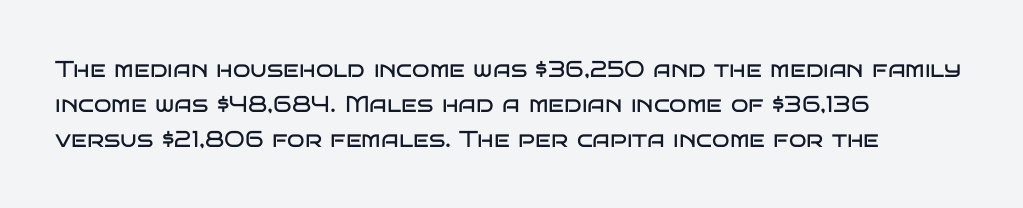
{"italic": "no", "bold": "no", "underline": "no", "align": "left", "line_spacing": "normal", "line_spacing_ratio": 1.52, "letter_spacing": "normal", "letter_spacing_em": 0.0, "glyph_px": 23}
